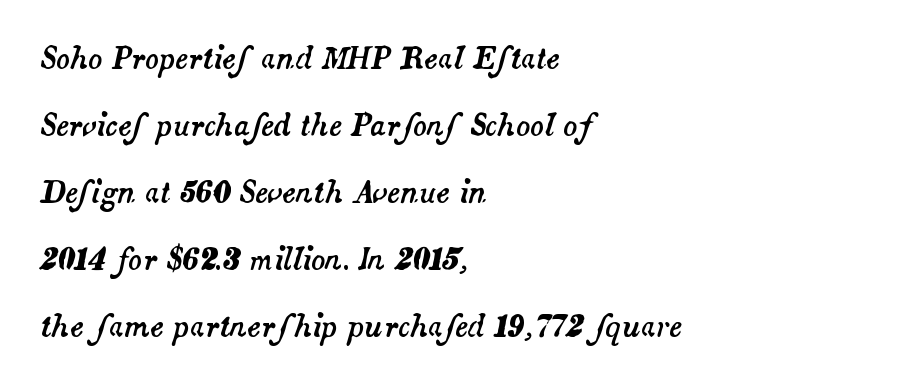
Q: Is the text italic (slanted)? A: Yes, it leans right by about 14 degrees.
Q: Is the text underlined? A: No.
Q: How is the paragraph aligned? A: Left-aligned.
Q: Is the spacing between letters normal or unusually wide? A: Normal.
Q: Is the spacing between lines tight, normal or loose? A: Loose.
Q: Width (condensed, normal, or wide)? A: Normal.
Q: Stroke contrast? A: Medium.
Q: x-height? A: Small.
Q: Monospaced? A: No.
